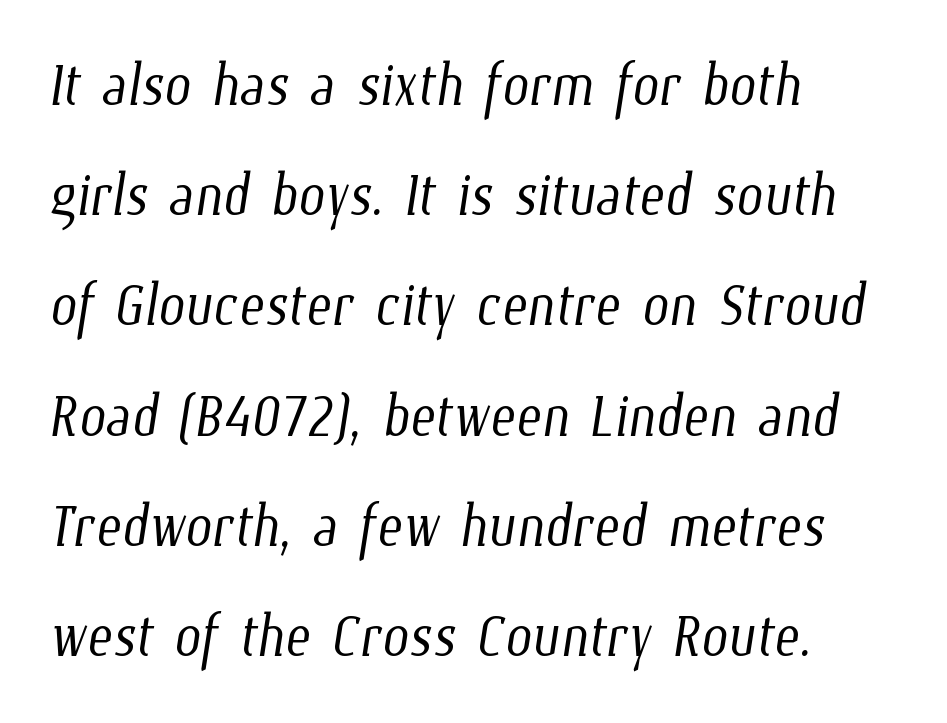
{"bold": "no", "weight": "light", "width": "condensed", "stroke_contrast": "low", "x_height": "medium", "monospaced": "no", "underline": "no", "align": "left", "line_spacing": "normal", "line_spacing_ratio": 1.45, "letter_spacing": "normal", "letter_spacing_em": 0.0, "glyph_px": 76}
